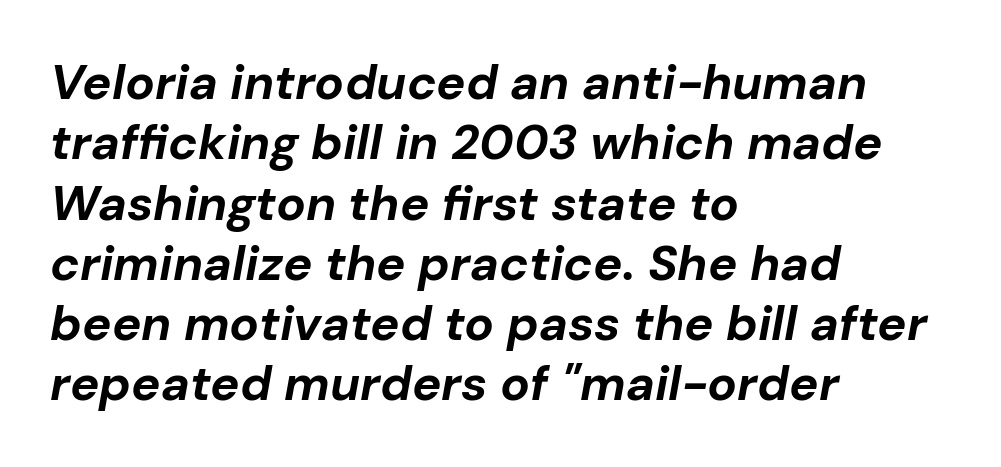
{"italic": "yes", "lean": "right", "slant_degrees": 10, "bold": "yes", "weight": "bold", "width": "normal", "stroke_contrast": "low", "x_height": "medium", "monospaced": "no", "underline": "no", "align": "left", "line_spacing_ratio": 1.23, "letter_spacing": "normal", "letter_spacing_em": 0.0, "glyph_px": 49}
